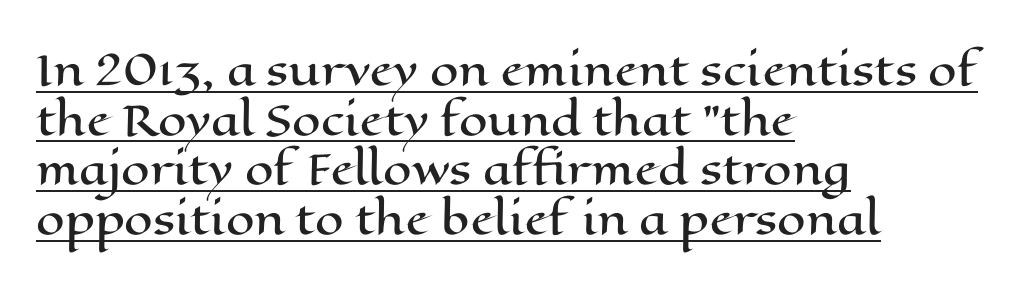
If you drew a line through each stem, it would be perfectly vertical. Quick note: underline on. There is no visible air inserted between adjacent glyphs. The rendering anchors every line to the left-hand side.
